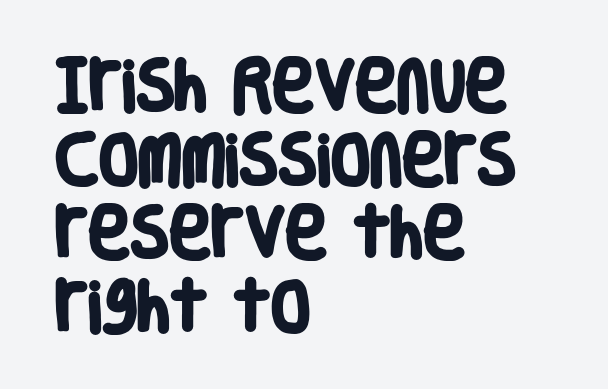
Q: Is the text bold? A: Yes.
Q: Is the typeface a serif or a sans-serif typeface? A: Sans-serif.
Q: Is the text underlined? A: No.
Q: How is the paragraph aligned? A: Left-aligned.
Q: Is the spacing between letters normal or unusually wide? A: Normal.
Q: Is the spacing between lines tight, normal or loose? A: Normal.
Q: Width (condensed, normal, or wide)? A: Condensed.
Q: Stroke contrast? A: Low.
Q: x-height? A: Large.
Q: Monospaced? A: No.
